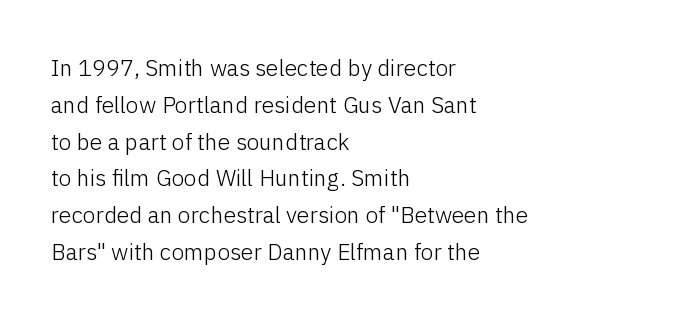
Q: Is the text bold? A: No.
Q: Is the text italic (slanted)? A: No, it is upright.
Q: Is the text underlined? A: No.
Q: How is the paragraph aligned? A: Left-aligned.
Q: Is the spacing between letters normal or unusually wide? A: Normal.
Q: Is the spacing between lines tight, normal or loose? A: Normal.
